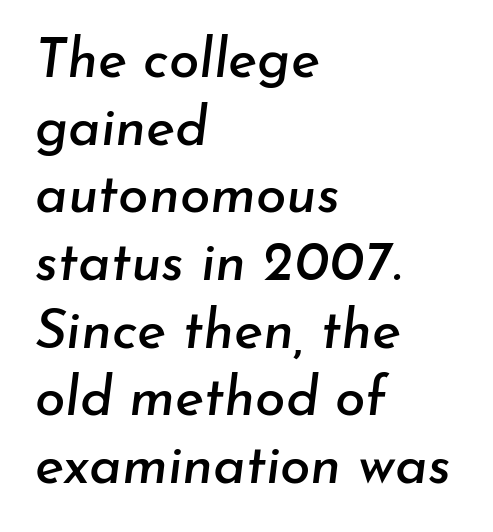
Note the varied advance widths — an 'i' is clearly narrower than an 'm'. Lines of text with bare space underneath. Compared with ordinary roman type, these characters are visibly tilted. Line beginnings align vertically; line endings do not.
